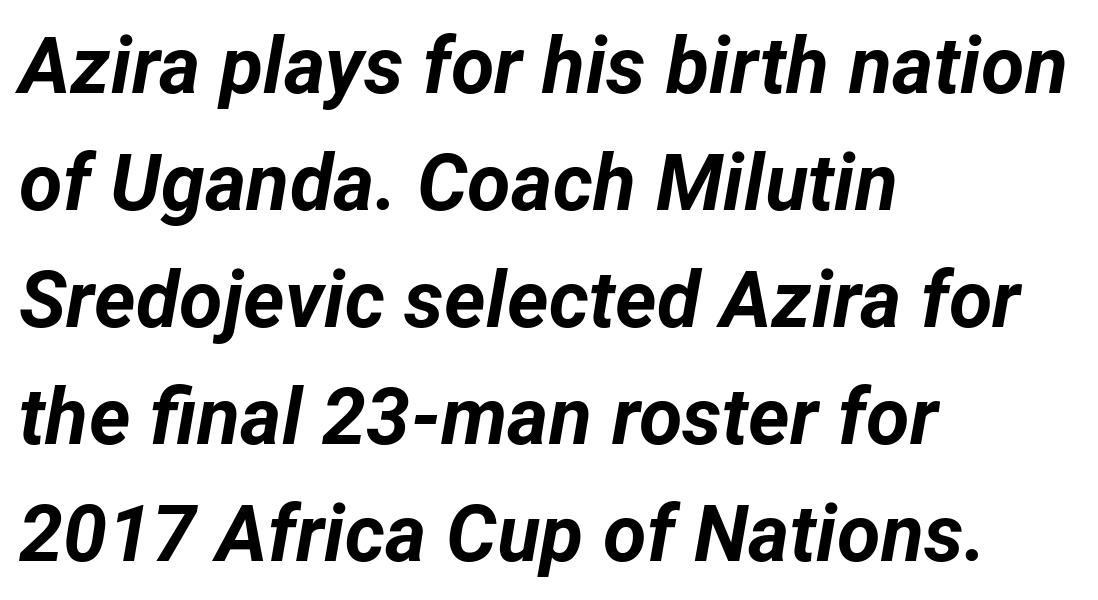
Q: Is the text bold? A: Yes.
Q: Is the text italic (slanted)? A: Yes, it leans right by about 12 degrees.
Q: Is the text underlined? A: No.
Q: How is the paragraph aligned? A: Left-aligned.
Q: Is the spacing between letters normal or unusually wide? A: Normal.
Q: Is the spacing between lines tight, normal or loose? A: Normal.
Q: Width (condensed, normal, or wide)? A: Normal.
Q: Stroke contrast? A: Low.
Q: x-height? A: Medium.
Q: Monospaced? A: No.
